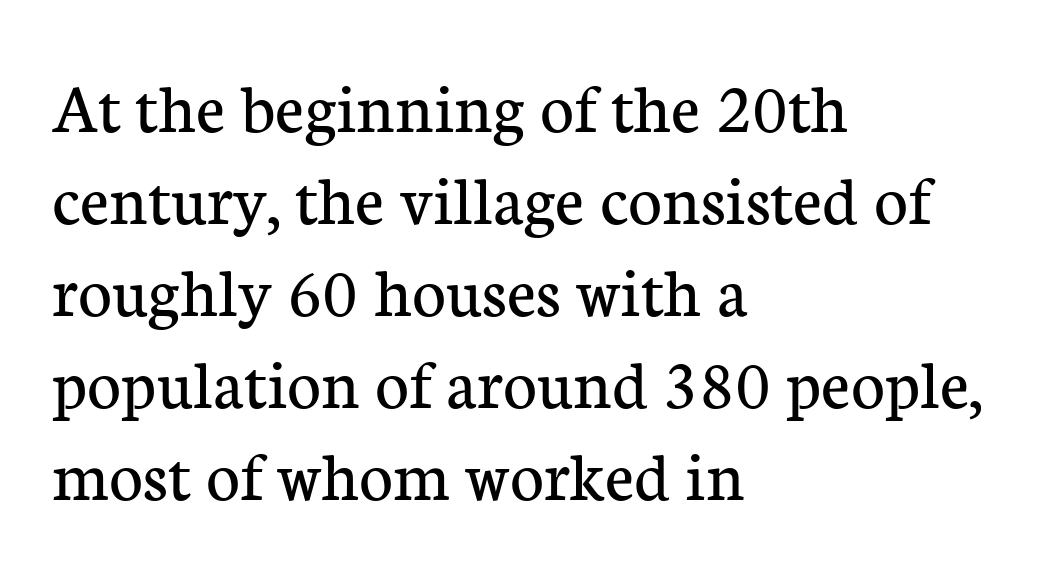
The image shows 73 px regular-weight serif type, upright; set left-aligned, normal line spacing (1.26x), normal letter spacing, not underlined; low stroke contrast and a medium x-height.
